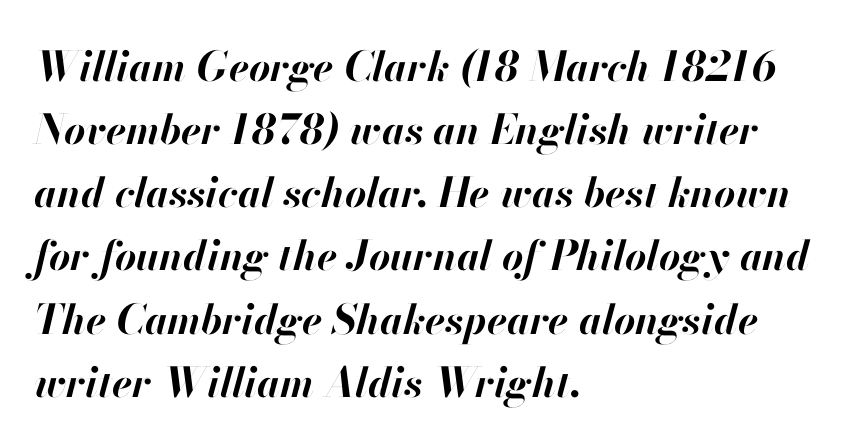
The image shows 41 px bold type, italic (leaning right); set left-aligned, normal line spacing (1.54x), normal letter spacing, not underlined; high stroke contrast and a small x-height.
